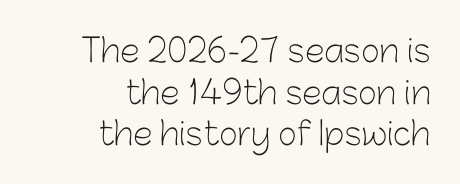
The image shows 32 px light sans-serif type, upright; set right-aligned, normal line spacing (1.3x), normal letter spacing, not underlined; low stroke contrast and a medium x-height.
